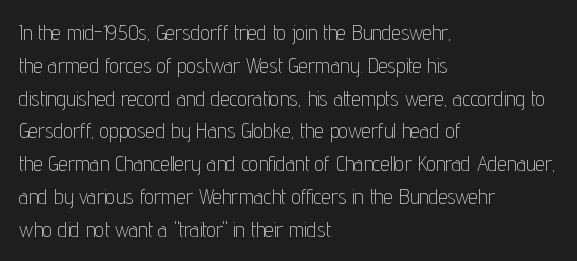
The image shows 21 px text type, upright; set left-aligned, normal line spacing (1.56x), normal letter spacing, not underlined.
